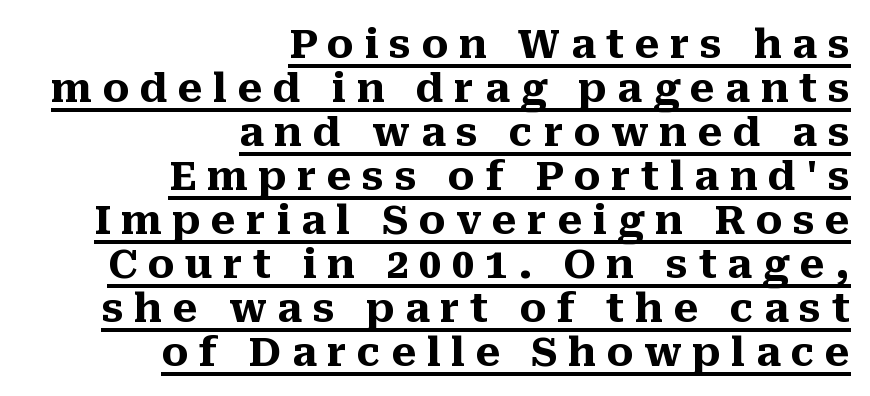
{"serif": "yes", "italic": "no", "bold": "yes", "weight": "heavy", "width": "normal", "stroke_contrast": "medium", "x_height": "medium", "monospaced": "no", "underline": "yes", "align": "right", "line_spacing": "tight", "line_spacing_ratio": 1.1, "letter_spacing": "wide", "letter_spacing_em": 0.26, "glyph_px": 40}
